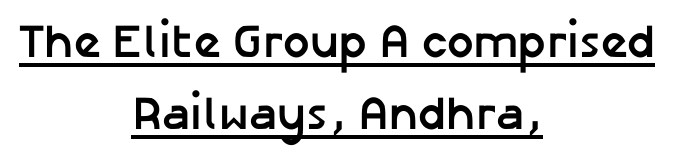
The image shows 47 px semibold sans-serif type, upright; set centered, normal line spacing (1.54x), normal letter spacing, underlined; low stroke contrast and a medium x-height.
